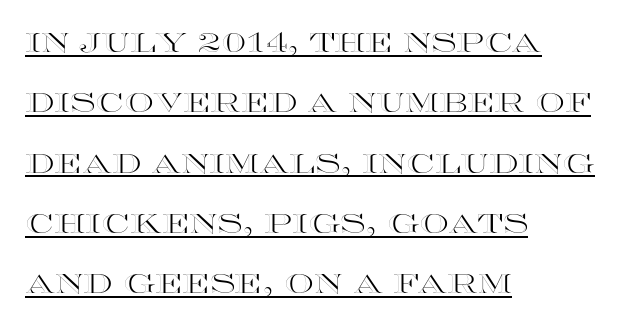
How would I describe the line gaps? Wide and relaxed. The string is rendered with underlining switched on. Teacher's note: observe the even left margin — that is flush-left alignment. Posture: upright roman. Letter spacing: default.
